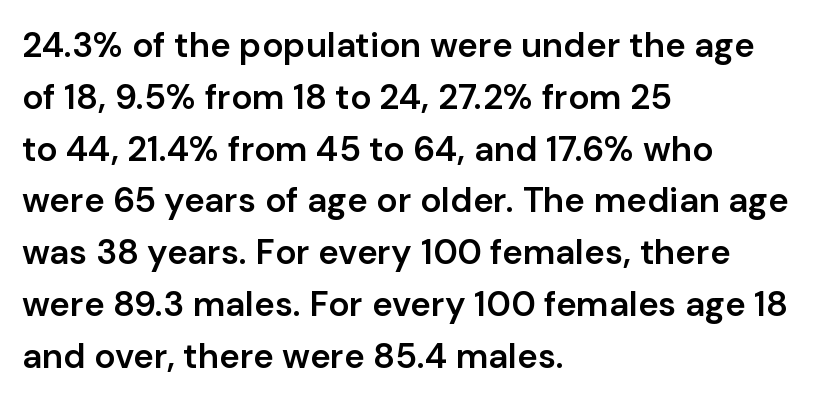
Is this a fixed-width face? No — the glyphs have proportional, varying widths. The type sits square on the baseline with zero lean. A classic flush-left, rag-right setting is used for this passage. Nope, no serifs anywhere on these letters. A clean baseline with only descenders dipping below it.
